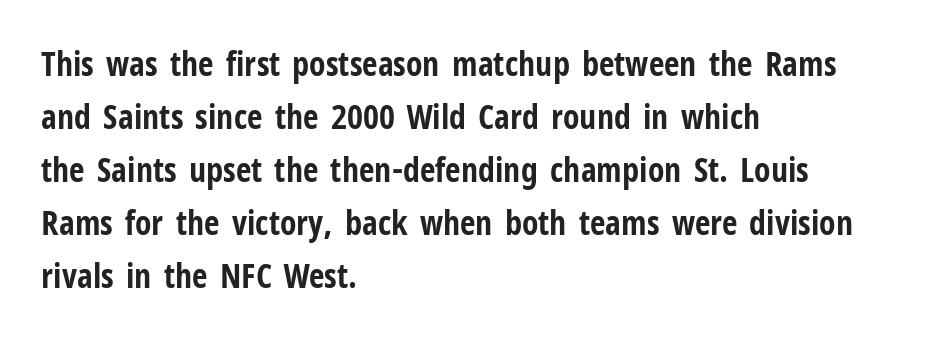
The rendering keeps characters at their native spacing. Typographically, this falls in the sans-serif category. Any mark beneath the type? The region is blank. Tall strokes in this sample are plumb rather than angled. A full-strength bold gives these letters their thick strokes. Reading down the block, your eye returns to a fixed left position each line.
